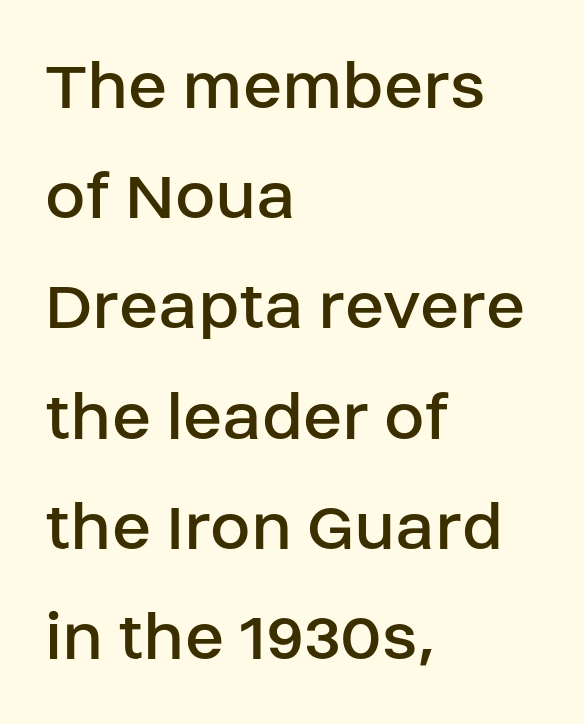
Vertical strokes here are truly vertical. Characters follow at the spacing the type designer built in. Alignment: flush left. A typesetter would call this leading conventional body-copy spacing.
